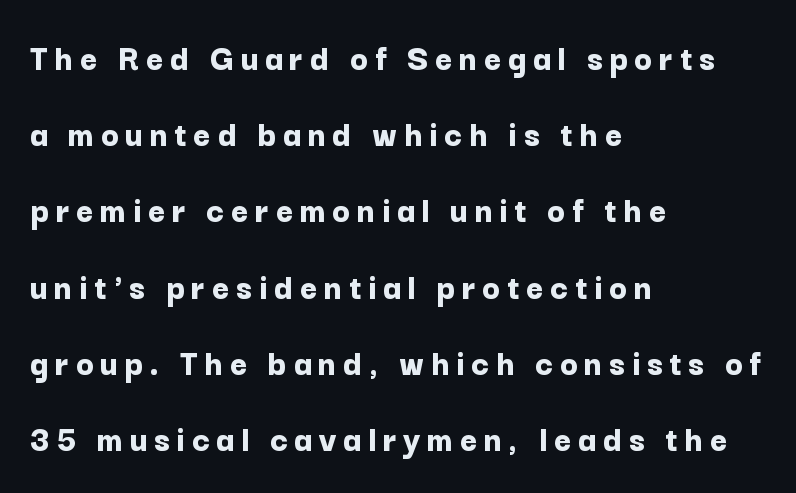
The image shows 37 px bold sans-serif type, upright; set left-aligned, loose line spacing (2.06x), not underlined; low stroke contrast and a medium x-height.
